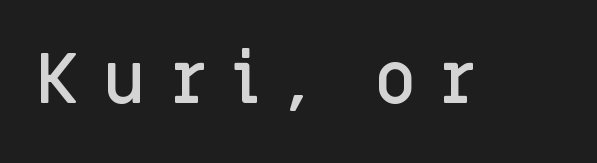
Q: Is the text bold? A: Semi-bold.
Q: Is the text italic (slanted)? A: No, it is upright.
Q: Is the typeface a serif or a sans-serif typeface? A: Sans-serif.
Q: Is the text underlined? A: No.
Q: Is the spacing between letters normal or unusually wide? A: Unusually wide.
Q: Width (condensed, normal, or wide)? A: Normal.
Q: Stroke contrast? A: Low.
Q: x-height? A: Large.
Q: Monospaced? A: No.
